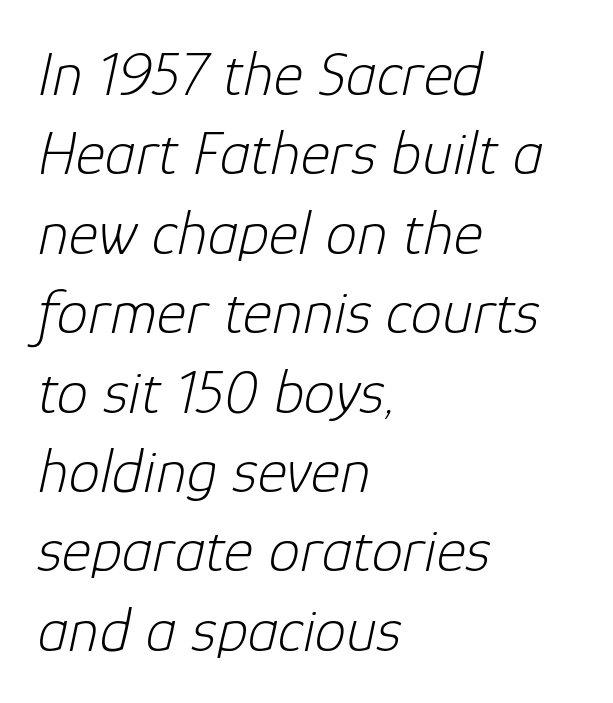
The image shows 63 px light type, italic (leaning right); set left-aligned, normal line spacing (1.26x), normal letter spacing, not underlined; low stroke contrast and a medium x-height.
